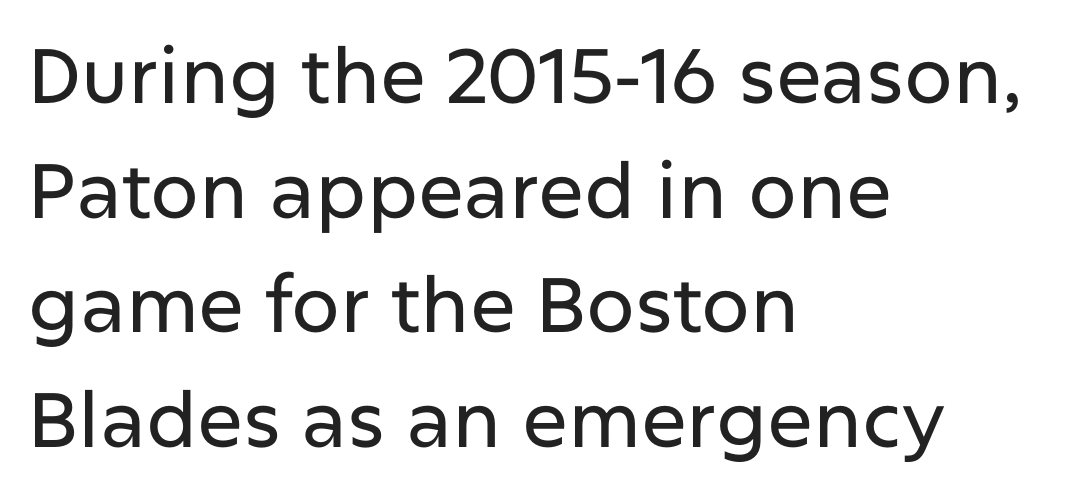
{"serif": "no", "italic": "no", "width": "normal", "stroke_contrast": "low", "x_height": "medium", "monospaced": "no", "underline": "no", "align": "left", "line_spacing": "normal", "line_spacing_ratio": 1.49, "letter_spacing": "normal", "letter_spacing_em": 0.0, "glyph_px": 77}
